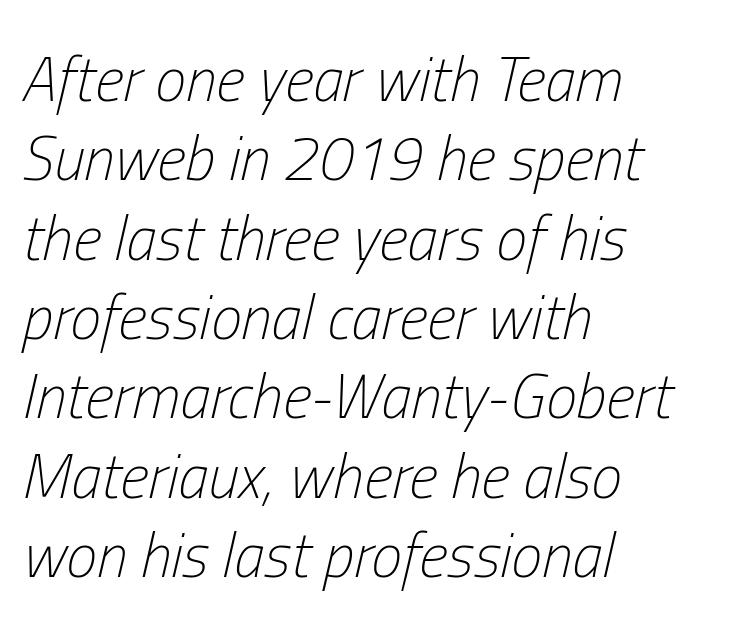
The image shows 62 px light, condensed type, italic (leaning right); set left-aligned, normal line spacing (1.28x), normal letter spacing, not underlined; low stroke contrast and a medium x-height.
